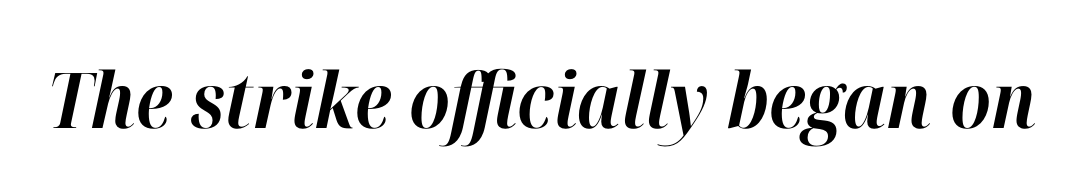
The image shows 77 px bold type, italic (leaning right); set normal letter spacing, not underlined; high stroke contrast and a medium x-height.
